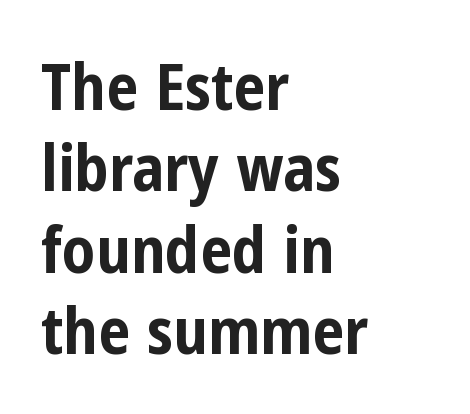
Q: Is the text bold? A: Yes.
Q: Is the text italic (slanted)? A: No, it is upright.
Q: Is the typeface a serif or a sans-serif typeface? A: Sans-serif.
Q: Is the text underlined? A: No.
Q: How is the paragraph aligned? A: Left-aligned.
Q: Is the spacing between letters normal or unusually wide? A: Normal.
Q: Is the spacing between lines tight, normal or loose? A: Normal.
Q: Width (condensed, normal, or wide)? A: Condensed.
Q: Stroke contrast? A: Low.
Q: x-height? A: Medium.
Q: Monospaced? A: No.
